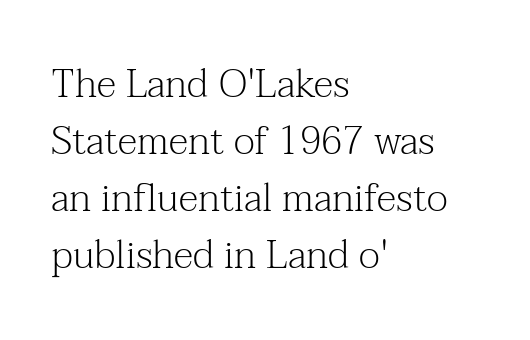
The image shows 39 px light serif type, upright; set left-aligned, normal line spacing (1.46x), normal letter spacing, not underlined; medium stroke contrast and a medium x-height.
